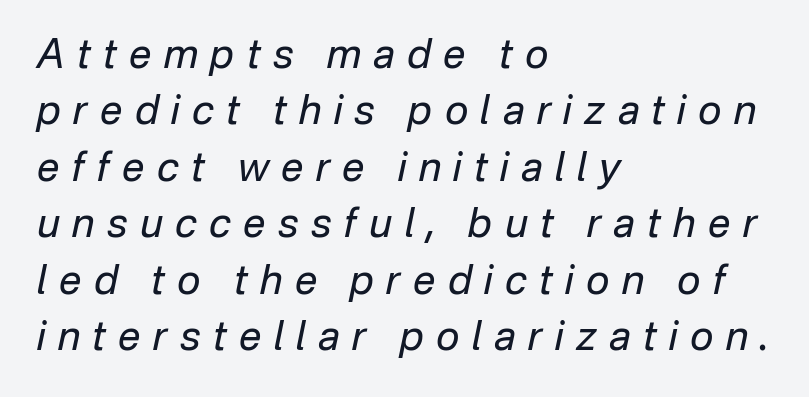
The image shows 40 px regular-weight type, italic (leaning right); set left-aligned, normal line spacing (1.41x), unusually wide letter spacing (+0.31 em), not underlined; low stroke contrast and a medium x-height.
